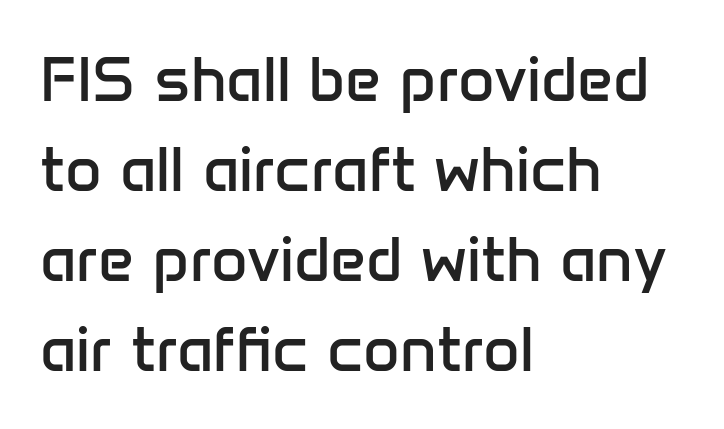
{"serif": "no", "italic": "no", "bold": "no", "weight": "regular", "width": "normal", "stroke_contrast": "low", "x_height": "medium", "monospaced": "no", "underline": "no", "align": "left", "line_spacing": "normal", "line_spacing_ratio": 1.43, "letter_spacing": "normal", "letter_spacing_em": 0.0, "glyph_px": 63}
